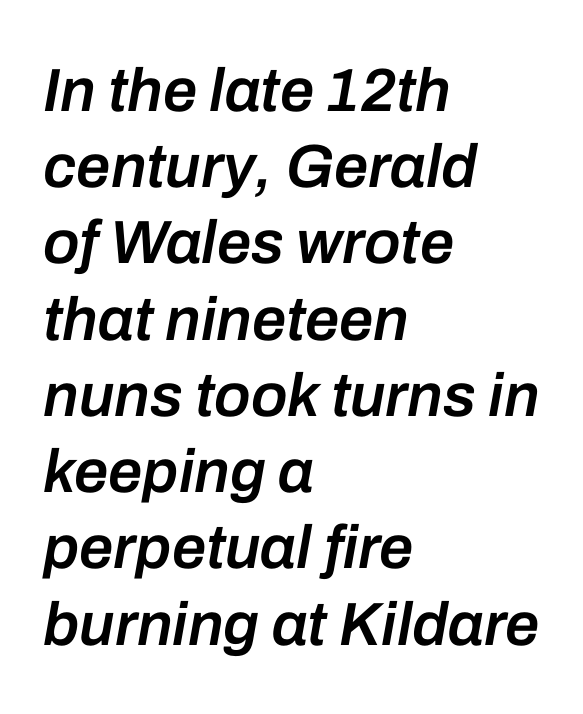
This sample is left-justified, so line endings fall wherever the words run out. Standard letterfit; no display-style spreading of the glyphs. The specimen omits any rule beneath the text block's lines. Vertical spacing — default. The passage shown is typed in a proportional face where columns would drift. The rendering applies a slant to the glyphs.
